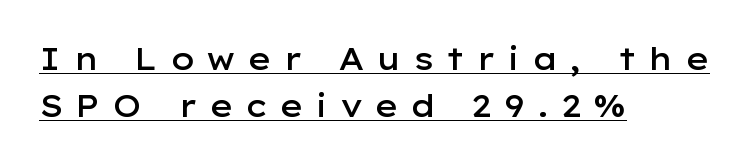
The image shows 31 px semibold, wide sans-serif type, upright; set left-aligned, normal line spacing (1.52x), unusually wide letter spacing (+0.37 em), underlined; low stroke contrast and a medium x-height.
